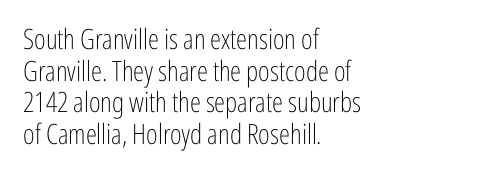
{"serif": "no", "italic": "no", "bold": "no", "weight": "light", "width": "condensed", "stroke_contrast": "low", "x_height": "medium", "monospaced": "no", "underline": "no", "align": "left", "line_spacing": "tight", "line_spacing_ratio": 1.13, "letter_spacing": "normal", "letter_spacing_em": 0.0, "glyph_px": 28}
